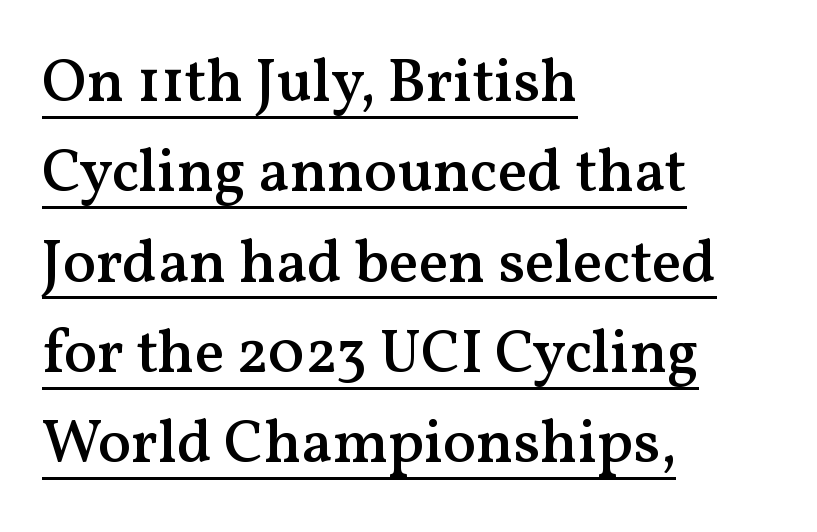
{"serif": "yes", "italic": "no", "bold": "semi", "weight": "semibold", "width": "normal", "stroke_contrast": "medium", "x_height": "medium", "monospaced": "no", "underline": "yes", "align": "left", "line_spacing": "normal", "line_spacing_ratio": 1.48, "letter_spacing": "normal", "letter_spacing_em": 0.0, "glyph_px": 61}
